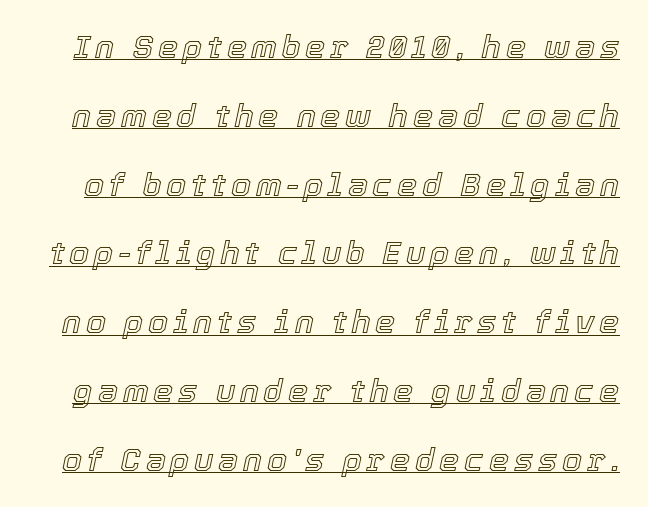
{"italic": "yes", "lean": "right", "slant_degrees": 12, "width": "normal", "x_height": "medium", "monospaced": "no", "underline": "yes", "line_spacing": "loose", "line_spacing_ratio": 2.15, "glyph_px": 32}
